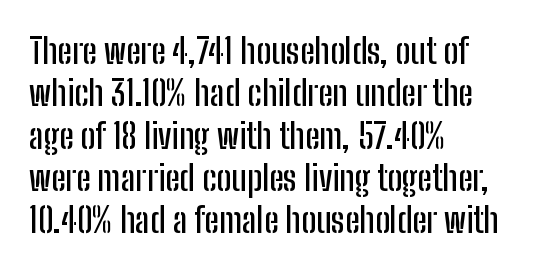
{"serif": "no", "italic": "no", "width": "condensed", "stroke_contrast": "low", "x_height": "medium", "monospaced": "no", "underline": "no", "align": "left", "line_spacing_ratio": 1.21, "letter_spacing": "normal", "letter_spacing_em": 0.0, "glyph_px": 35}
